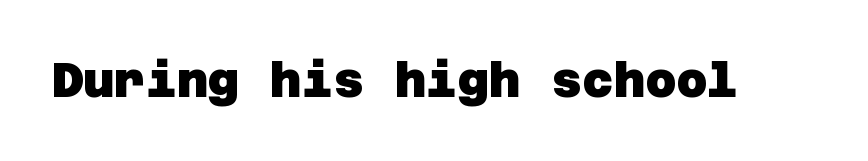
Only glyphs here, with clear space below each row. The letters carry no serifs — their stems end cleanly without finishing strokes. You could call the tracking neutral — neither tight nor loose. A dark, heavy texture on the line: the type is bold.
